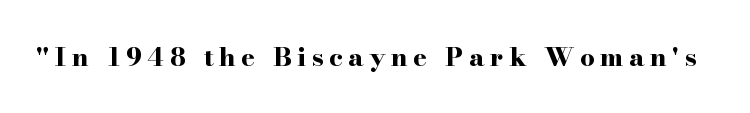
Heft: maximum for text — a bold. Letters rest on an invisible, unmarked baseline. The passage shown has open, widely tracked lettering throughout. Every character sits straight up, as roman type does.
